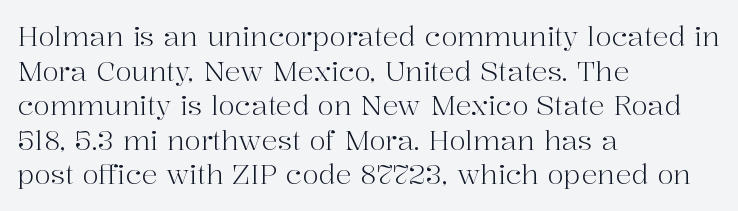
{"italic": "no", "bold": "no", "underline": "no", "align": "left", "line_spacing": "normal", "line_spacing_ratio": 1.28, "letter_spacing": "normal", "letter_spacing_em": 0.0, "glyph_px": 27}
